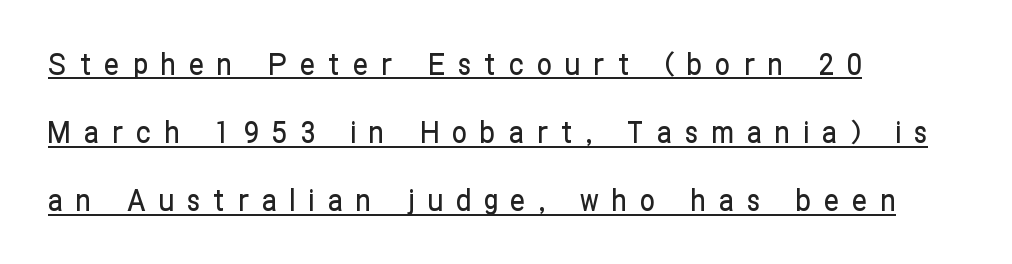
The image shows 30 px condensed sans-serif type, upright; set left-aligned, loose line spacing (2.27x), unusually wide letter spacing (+0.44 em), underlined; low stroke contrast and a medium x-height.
